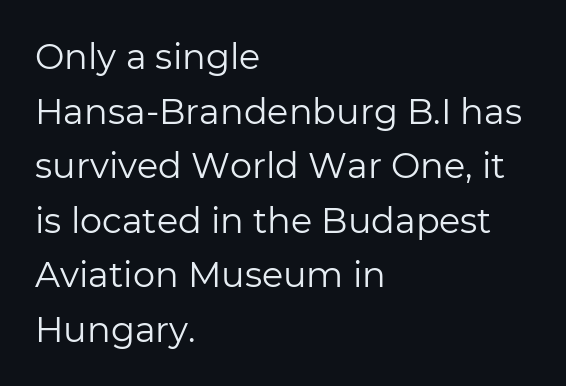
Notice how the passage keeps a crisp vertical edge on the left only. Ordinary non-slanted type is in use. The strokes carry an ordinary text weight at most. The foot of each line stays bare and open.
